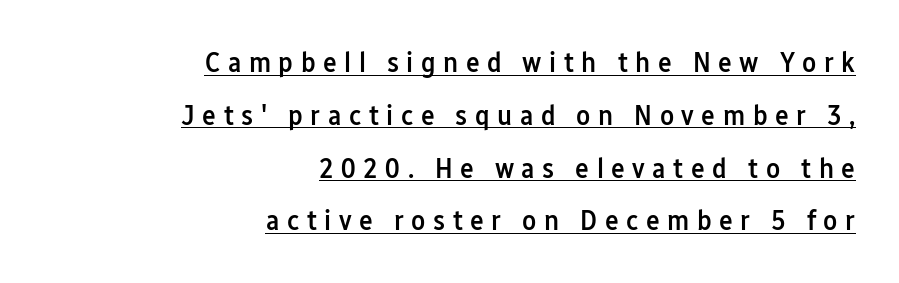
Q: Is the text bold? A: Semi-bold.
Q: Is the text italic (slanted)? A: No, it is upright.
Q: Is the typeface a serif or a sans-serif typeface? A: Sans-serif.
Q: Is the text underlined? A: Yes.
Q: How is the paragraph aligned? A: Right-aligned.
Q: Is the spacing between letters normal or unusually wide? A: Unusually wide.
Q: Width (condensed, normal, or wide)? A: Condensed.
Q: Stroke contrast? A: Low.
Q: x-height? A: Medium.
Q: Monospaced? A: No.
